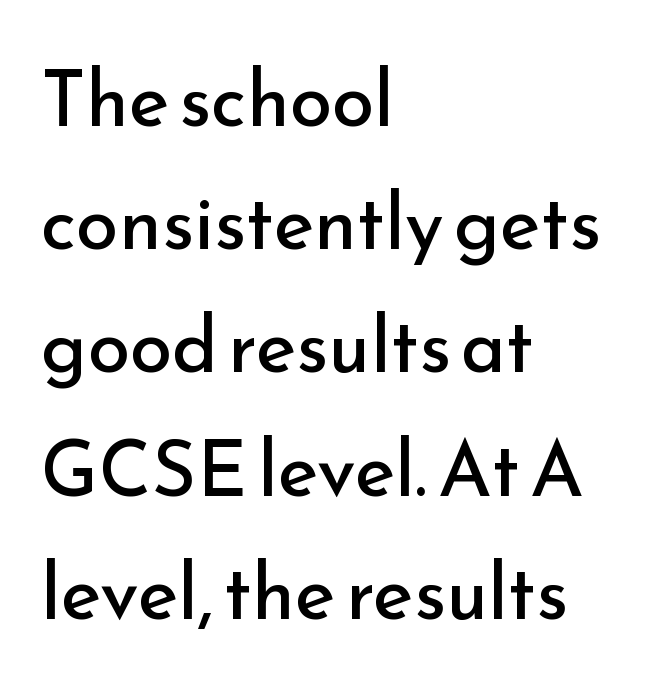
{"serif": "no", "italic": "no", "bold": "no", "weight": "regular", "width": "normal", "stroke_contrast": "low", "x_height": "small", "monospaced": "no", "underline": "no", "align": "left", "line_spacing": "normal", "line_spacing_ratio": 1.6, "letter_spacing": "normal", "letter_spacing_em": 0.0, "glyph_px": 77}
